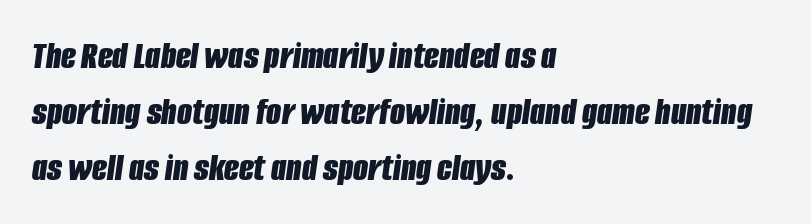
The image shows 39 px bold, condensed type, italic (leaning right); set left-aligned, normal line spacing (1.43x), normal letter spacing, not underlined; low stroke contrast and a large x-height.
